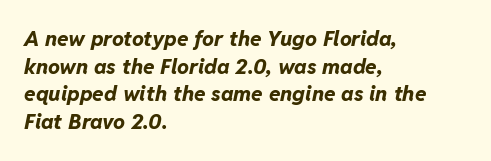
Every letter is thick-stroked: bold, no question. The lines are quadded left. Designer's note — italics engaged. Rule under the text: the space is simply empty. Does extra space separate the letters? No, they use regular spacing.
